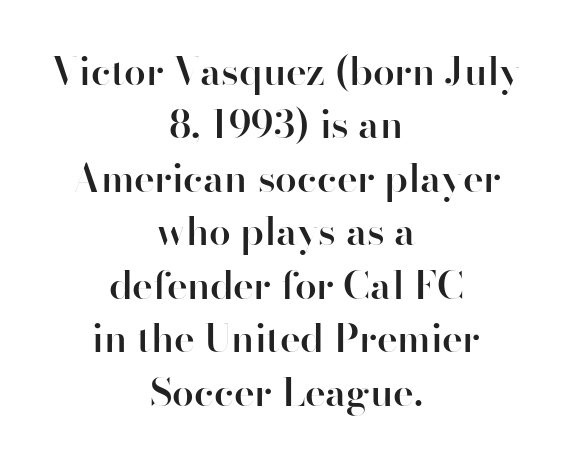
Q: Is the text bold? A: Semi-bold.
Q: Is the text italic (slanted)? A: No, it is upright.
Q: Is the typeface a serif or a sans-serif typeface? A: Sans-serif.
Q: Is the text underlined? A: No.
Q: How is the paragraph aligned? A: Centered.
Q: Is the spacing between letters normal or unusually wide? A: Normal.
Q: Is the spacing between lines tight, normal or loose? A: Normal.
Q: Width (condensed, normal, or wide)? A: Normal.
Q: Stroke contrast? A: High.
Q: x-height? A: Small.
Q: Monospaced? A: No.
